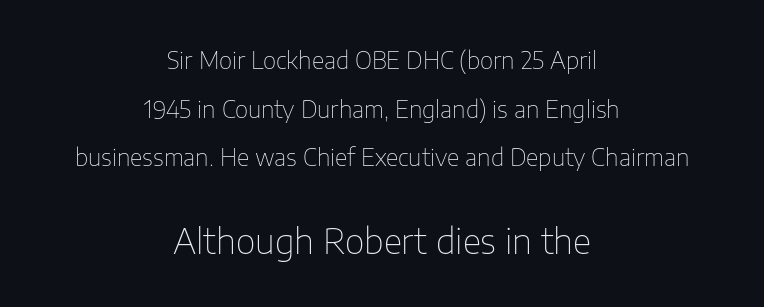
The image shows 34 px thin sans-serif type, upright; set centered, loose line spacing (2.11x), normal letter spacing, not underlined; the second (bottom) block is 1.48x larger; low stroke contrast and a medium x-height.
